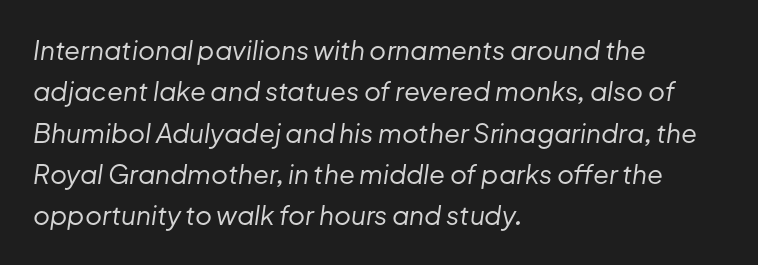
The lines are quadded left. Default kerning and tracking; the words read as compact shapes. Quick note: interline space is typical. The face looks like a standard text weight, possibly lighter.
